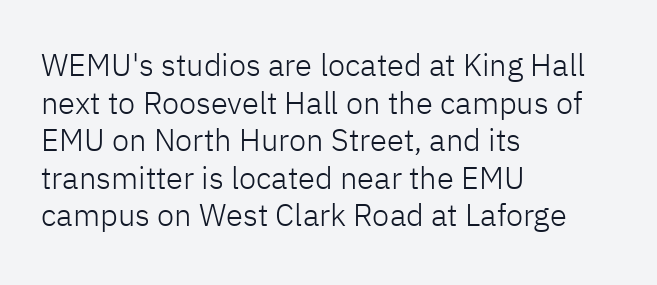
{"serif": "no", "italic": "no", "bold": "no", "weight": "light", "width": "normal", "stroke_contrast": "low", "x_height": "medium", "monospaced": "no", "underline": "no", "align": "left", "line_spacing_ratio": 1.21, "letter_spacing": "normal", "letter_spacing_em": 0.0, "glyph_px": 31}
